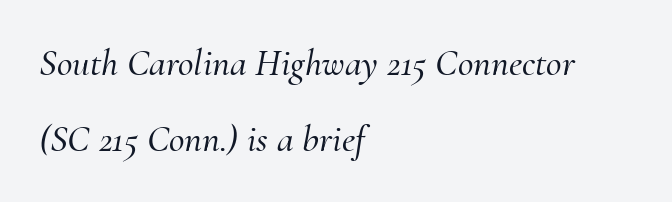
{"serif": "yes", "italic": "yes", "lean": "right", "slant_degrees": 10, "width": "normal", "stroke_contrast": "medium", "x_height": "small", "monospaced": "no", "underline": "no", "align": "left", "line_spacing": "loose", "line_spacing_ratio": 2.01, "letter_spacing": "normal", "letter_spacing_em": 0.0, "glyph_px": 38}
